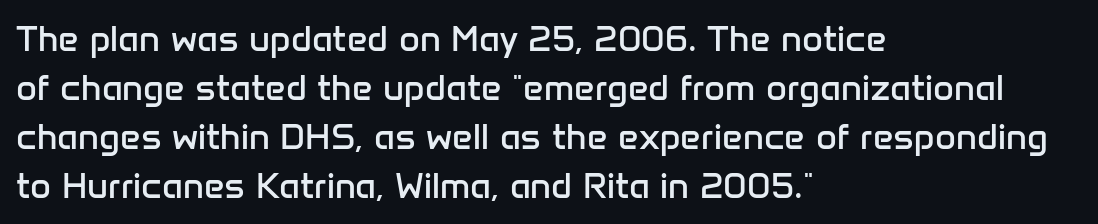
{"serif": "no", "italic": "no", "bold": "no", "weight": "regular", "width": "normal", "stroke_contrast": "low", "x_height": "medium", "monospaced": "no", "underline": "no", "align": "left", "line_spacing": "normal", "line_spacing_ratio": 1.36, "letter_spacing": "normal", "letter_spacing_em": 0.0, "glyph_px": 36}
